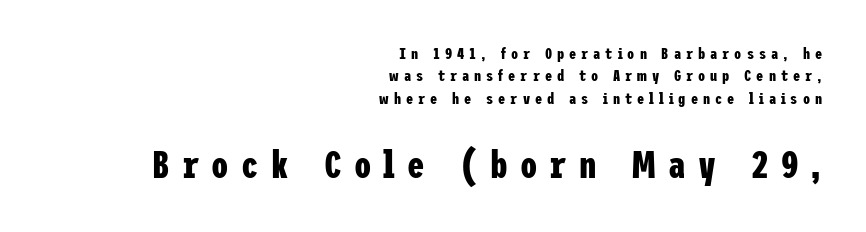
This sample uses an upright cut, with every glyph sitting square on the baseline. This is sans-serif lettering, the kind often seen on screens and signage. This block has exactly the height ordinary leading produces. Honestly, the letter spacing is so wide it's the main thing you notice. The composition opens small and finishes big. Underlining? Definitely not there.
